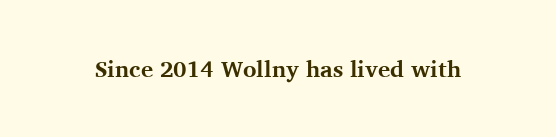
Notice how thick the strokes are: this is what a full bold looks like. In terms of letterspacing, this is plain default setting. The specimen omits any rule beneath the text block's lines. The lettering stays uniformly vertical, giving the passage a roman look.
